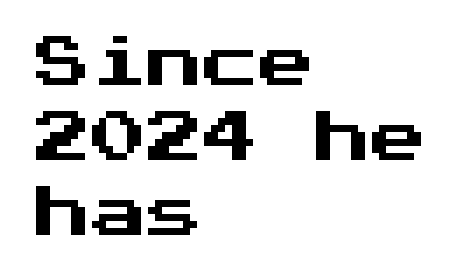
Reading down the block, your eye returns to a fixed left position each line. The glyphs in this specimen are sans serif. Rule under the text: the space is simply empty. These lines sit exactly where default settings would place them. Think of a typewriter: that constant character pitch is what you see here. Glyph-to-glyph distance matches everyday printed text.
